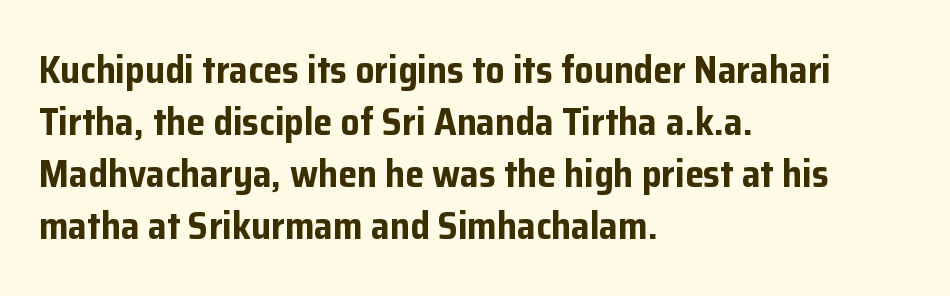
Q: Is the text bold? A: Yes.
Q: Is the text italic (slanted)? A: No, it is upright.
Q: Is the typeface a serif or a sans-serif typeface? A: Sans-serif.
Q: Is the text underlined? A: No.
Q: How is the paragraph aligned? A: Left-aligned.
Q: Is the spacing between letters normal or unusually wide? A: Normal.
Q: Is the spacing between lines tight, normal or loose? A: Normal.
Q: Width (condensed, normal, or wide)? A: Normal.
Q: Stroke contrast? A: Low.
Q: x-height? A: Medium.
Q: Monospaced? A: No.
